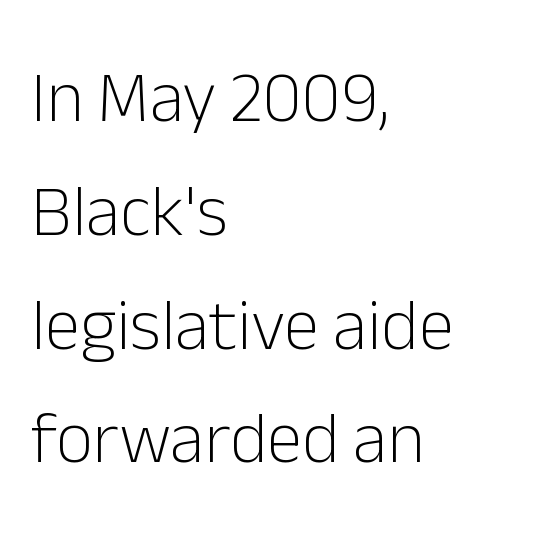
Weight: in the light-to-regular range. Nobody touched the tracking dial on this one. The rendering uses natural spacing where letterforms have individual widths. Line beginnings align vertically; line endings do not. Nothing sits at the stroke ends, so this counts as sans-serif. These lines sit exactly where default settings would place them.
